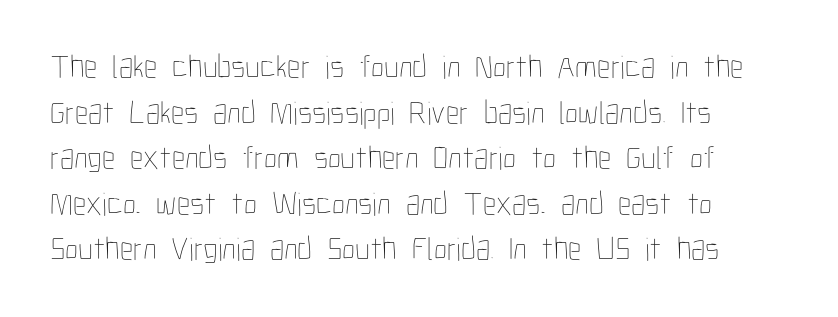
The image shows 33 px thin, condensed type, upright; set left-aligned, normal line spacing (1.38x), normal letter spacing, not underlined; low stroke contrast and a medium x-height.
